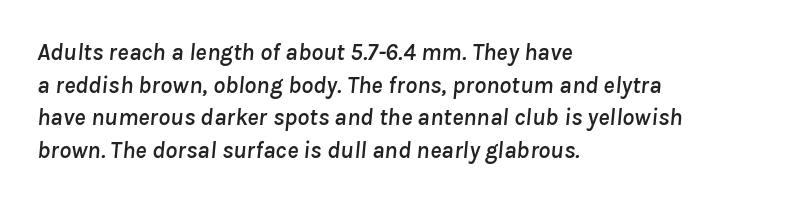
Q: Is the text italic (slanted)? A: Yes, it leans right by about 8 degrees.
Q: Is the text underlined? A: No.
Q: How is the paragraph aligned? A: Left-aligned.
Q: Is the spacing between letters normal or unusually wide? A: Normal.
Q: Is the spacing between lines tight, normal or loose? A: Normal.
